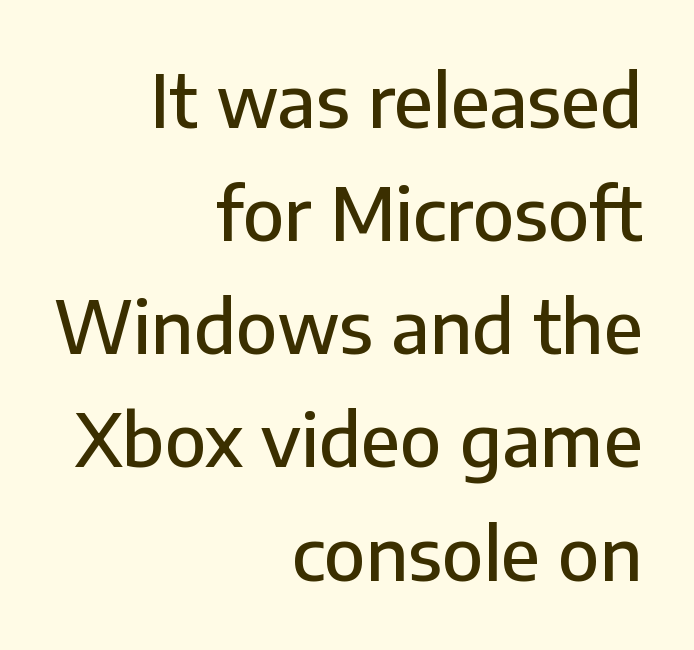
{"serif": "no", "italic": "no", "width": "normal", "stroke_contrast": "low", "x_height": "medium", "monospaced": "no", "underline": "no", "align": "right", "line_spacing": "normal", "line_spacing_ratio": 1.55, "letter_spacing": "normal", "letter_spacing_em": 0.0, "glyph_px": 73}
